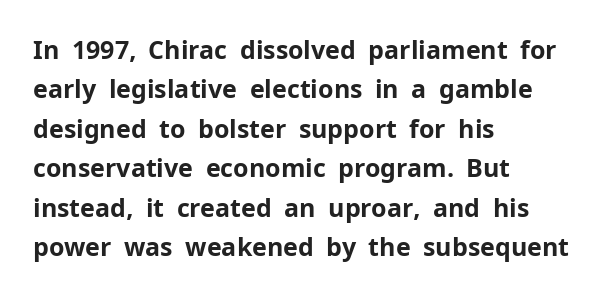
Evenly set lines give the paragraph a standard silhouette. Glance below the letters and you will spot only blank space. Typeset ragged right — the left edge is the straight one. This sample uses plain, unmodified letter spacing. Style check: upright. I'd describe the lettering as bold — thick and assertive.
